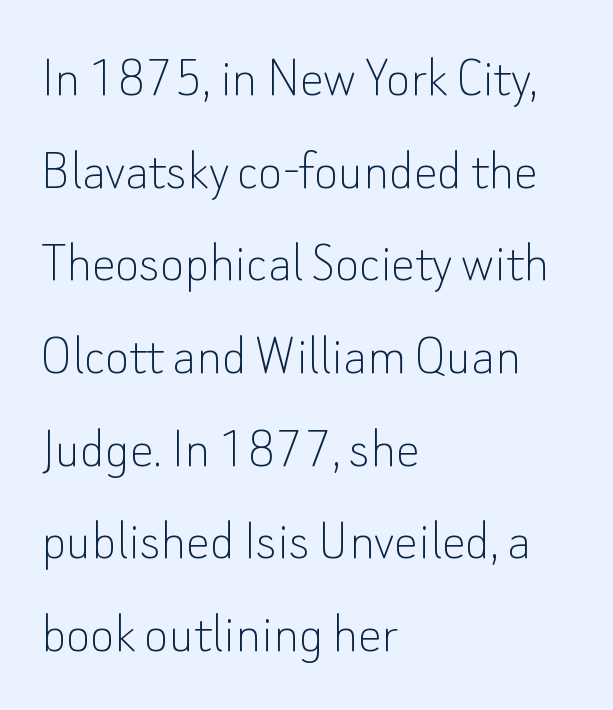
Q: Is the text bold? A: No.
Q: Is the text italic (slanted)? A: No, it is upright.
Q: Is the typeface a serif or a sans-serif typeface? A: Sans-serif.
Q: Is the text underlined? A: No.
Q: How is the paragraph aligned? A: Left-aligned.
Q: Is the spacing between letters normal or unusually wide? A: Normal.
Q: Is the spacing between lines tight, normal or loose? A: Normal.
Q: Width (condensed, normal, or wide)? A: Normal.
Q: Stroke contrast? A: Low.
Q: x-height? A: Small.
Q: Monospaced? A: No.
